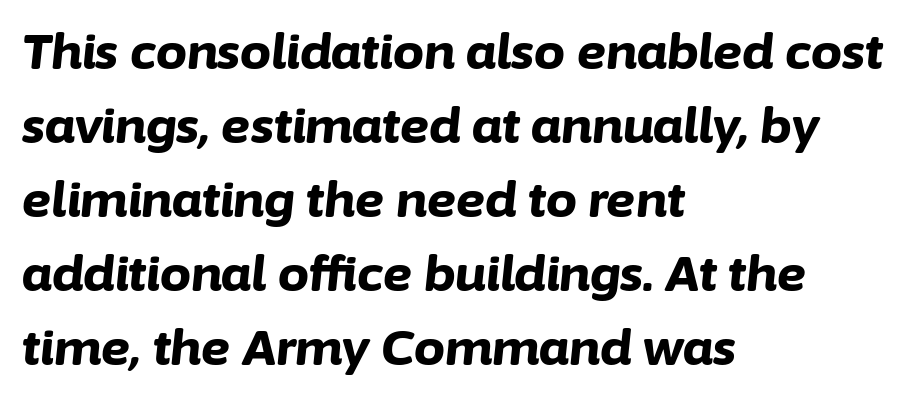
Q: Is the text bold? A: Yes.
Q: Is the text italic (slanted)? A: Yes, it leans right by about 6 degrees.
Q: Is the text underlined? A: No.
Q: How is the paragraph aligned? A: Left-aligned.
Q: Is the spacing between letters normal or unusually wide? A: Normal.
Q: Is the spacing between lines tight, normal or loose? A: Normal.
Q: Width (condensed, normal, or wide)? A: Normal.
Q: Stroke contrast? A: Low.
Q: x-height? A: Medium.
Q: Monospaced? A: No.
